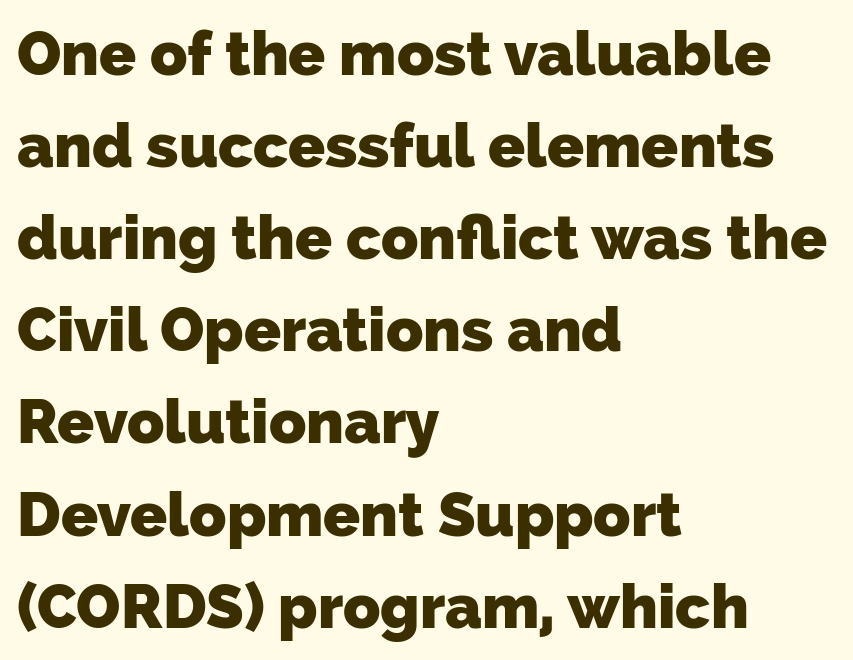
{"serif": "no", "bold": "yes", "weight": "heavy", "width": "normal", "stroke_contrast": "low", "x_height": "medium", "monospaced": "no", "underline": "no", "align": "left", "line_spacing": "normal", "line_spacing_ratio": 1.51, "letter_spacing": "normal", "letter_spacing_em": 0.0, "glyph_px": 61}
